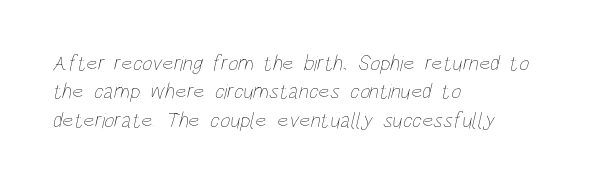
{"bold": "no", "underline": "no", "align": "left", "line_spacing": "normal", "line_spacing_ratio": 1.29, "letter_spacing": "normal", "letter_spacing_em": 0.0, "glyph_px": 22}
